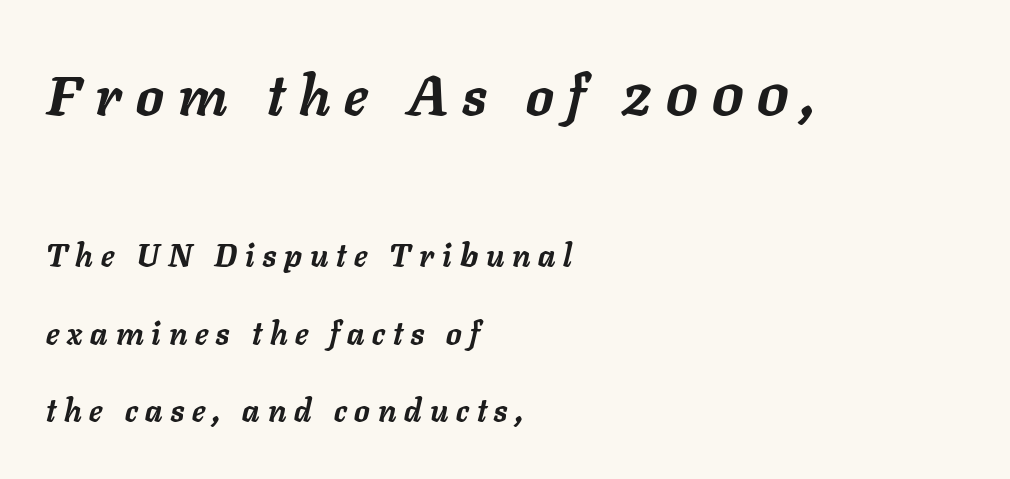
{"italic": "yes", "lean": "right", "slant_degrees": 11, "bold": "yes", "weight": "semibold", "width": "normal", "stroke_contrast": "low", "x_height": "medium", "monospaced": "no", "underline": "no", "align": "left", "line_spacing": "loose", "line_spacing_ratio": 2.5, "letter_spacing": "wide", "letter_spacing_em": 0.26, "larger_block": "first", "size_ratio": 1.77, "glyph_px": 55}
